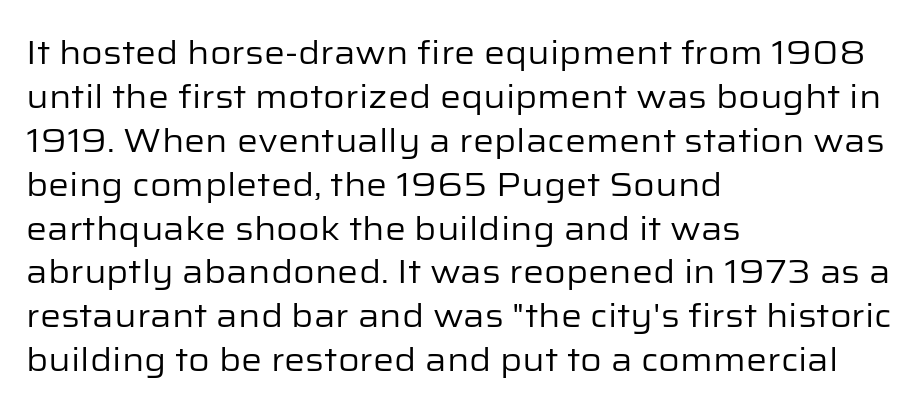
The letters carry no serifs — their stems end cleanly without finishing strokes. The paragraph has a hard left edge and a soft right edge. Is this a fixed-width face? No — the glyphs have proportional, varying widths. Notice how descenders clear the ascenders below comfortably — that's standard leading. The cut favours lightness, reaching ordinary text weight at its darkest. The type is set solid horizontally, with unmodified tracking.
